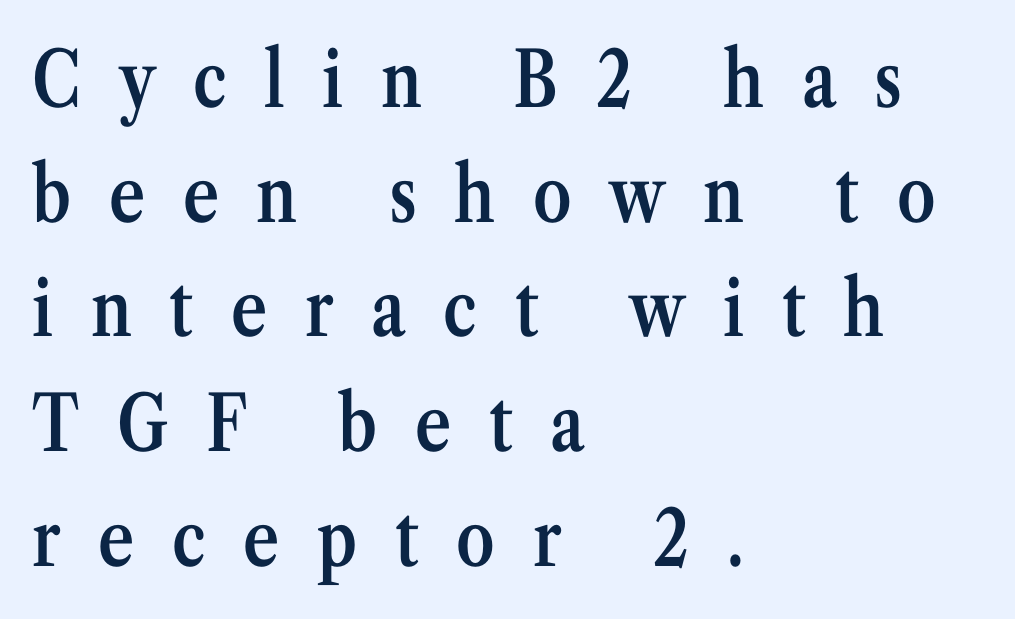
Q: Is the text bold? A: Semi-bold.
Q: Is the text italic (slanted)? A: No, it is upright.
Q: Is the typeface a serif or a sans-serif typeface? A: Serif.
Q: Is the text underlined? A: No.
Q: How is the paragraph aligned? A: Left-aligned.
Q: Is the spacing between letters normal or unusually wide? A: Unusually wide.
Q: Is the spacing between lines tight, normal or loose? A: Normal.
Q: Width (condensed, normal, or wide)? A: Condensed.
Q: Stroke contrast? A: Medium.
Q: x-height? A: Medium.
Q: Monospaced? A: No.
